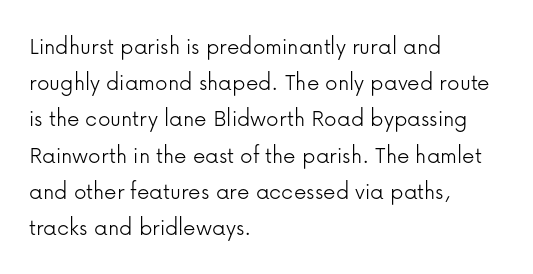
{"italic": "no", "bold": "no", "underline": "no", "align": "left", "line_spacing": "normal", "line_spacing_ratio": 1.45, "letter_spacing": "normal", "letter_spacing_em": 0.0, "glyph_px": 25}
